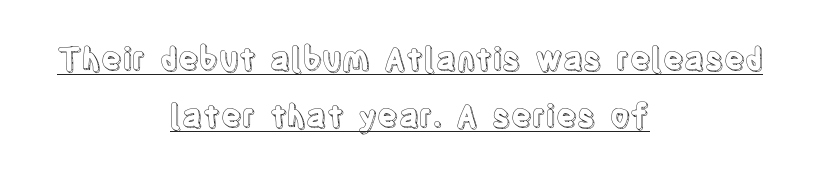
Q: Is the text italic (slanted)? A: No, it is upright.
Q: Is the text underlined? A: Yes.
Q: How is the paragraph aligned? A: Centered.
Q: Is the spacing between letters normal or unusually wide? A: Normal.
Q: Width (condensed, normal, or wide)? A: Condensed.
Q: x-height? A: Large.
Q: Monospaced? A: No.
